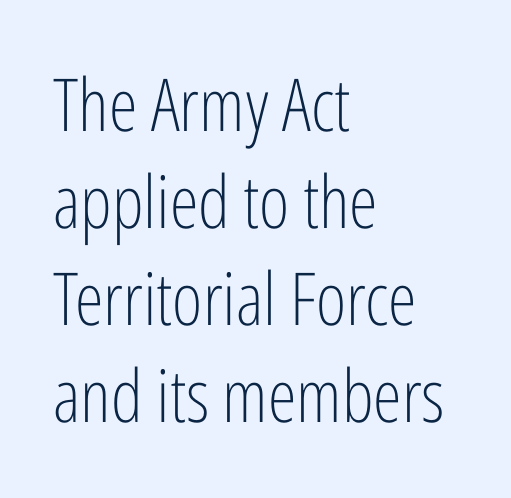
Bold? No — there's no thickening of the strokes. A typesetter would call this proportional, since set widths differ per character. This rendering leaves character spacing at its baseline value. The space between consecutive lines is moderate. Each row of text sits above clean, open space.
